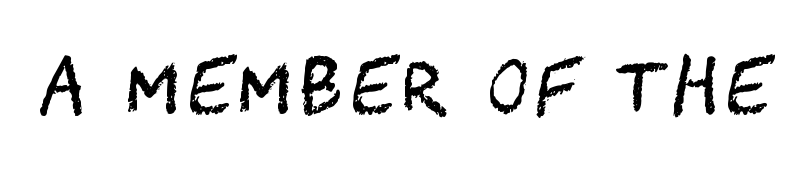
{"serif": "no", "italic": "no", "bold": "no", "weight": "regular", "width": "condensed", "stroke_contrast": "medium", "x_height": "large", "underline": "no", "glyph_px": 70}
